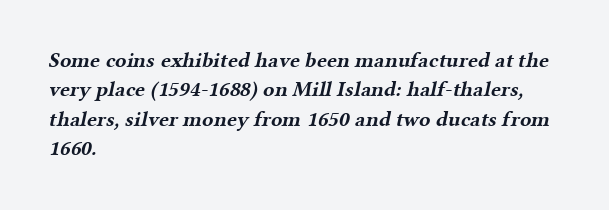
Quick note: interline space is typical. These lines are set flush left with a ragged right edge. Nothing unusual about the tracking: characters are spaced as the font intends. Decoration check: the copy has no underline. Heavy, bold letterforms.
